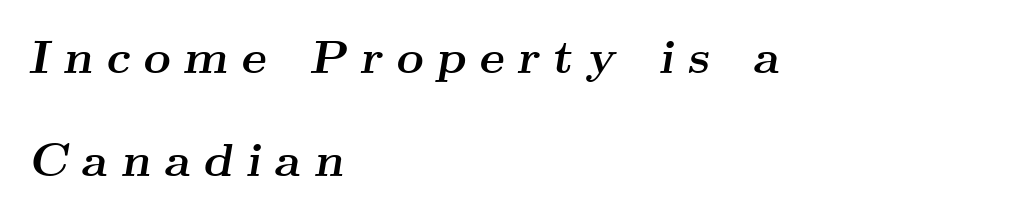
The image shows 47 px semibold, wide serif type, italic (leaning right); set left-aligned, loose line spacing (2.2x), unusually wide letter spacing (+0.28 em), not underlined; medium stroke contrast and a small x-height.
